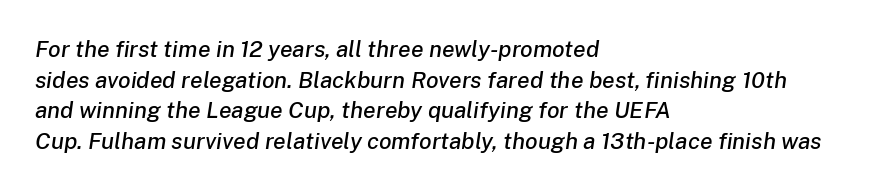
Q: Is the text italic (slanted)? A: Yes, it leans right by about 8 degrees.
Q: Is the text underlined? A: No.
Q: How is the paragraph aligned? A: Left-aligned.
Q: Is the spacing between letters normal or unusually wide? A: Normal.
Q: Is the spacing between lines tight, normal or loose? A: Normal.
